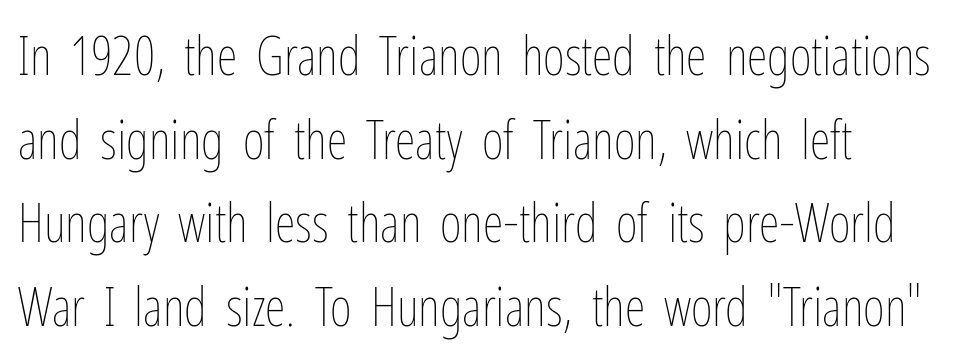
The strip under each line holds only bare page. A typesetter would mark this as roman, not italic. The passage shown is typed in a proportional face where columns would drift. A quiet, ordinary-to-light weight characterises the typeface. The type is set solid horizontally, with unmodified tracking.
